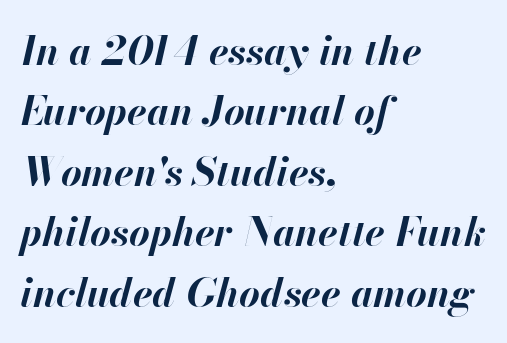
The image shows 40 px bold type, italic (leaning right); set left-aligned, normal line spacing (1.51x), normal letter spacing, not underlined; high stroke contrast and a small x-height.
